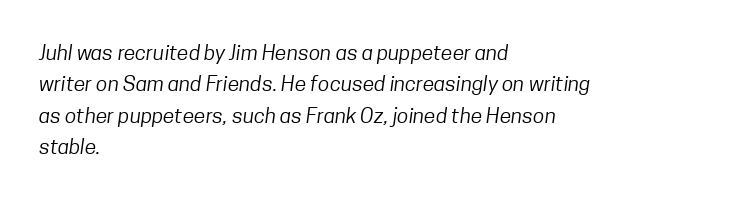
Q: Is the text bold? A: No.
Q: Is the text underlined? A: No.
Q: How is the paragraph aligned? A: Left-aligned.
Q: Is the spacing between letters normal or unusually wide? A: Normal.
Q: Is the spacing between lines tight, normal or loose? A: Normal.
